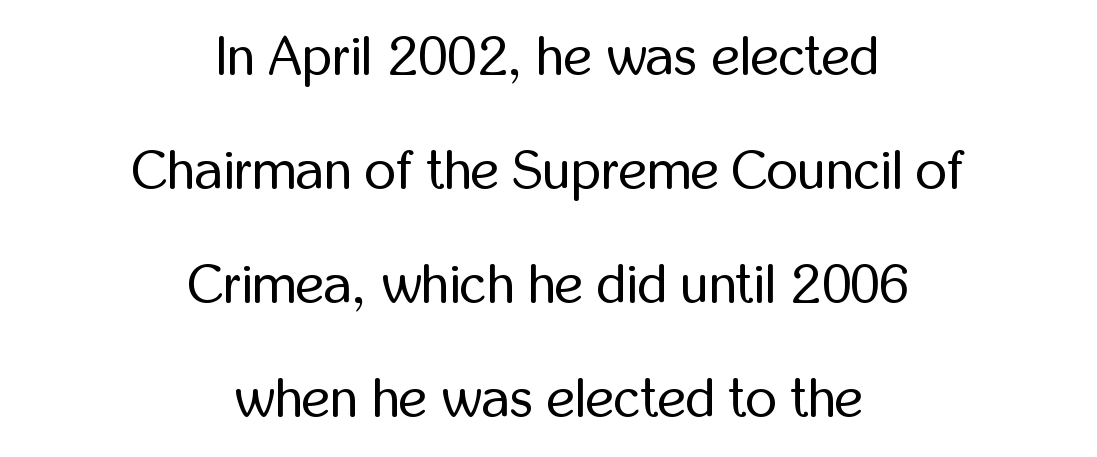
Q: Is the text bold? A: No.
Q: Is the text italic (slanted)? A: No, it is upright.
Q: Is the typeface a serif or a sans-serif typeface? A: Sans-serif.
Q: Is the text underlined? A: No.
Q: How is the paragraph aligned? A: Centered.
Q: Is the spacing between letters normal or unusually wide? A: Normal.
Q: Is the spacing between lines tight, normal or loose? A: Loose.
Q: Width (condensed, normal, or wide)? A: Condensed.
Q: Stroke contrast? A: Low.
Q: x-height? A: Medium.
Q: Monospaced? A: No.
